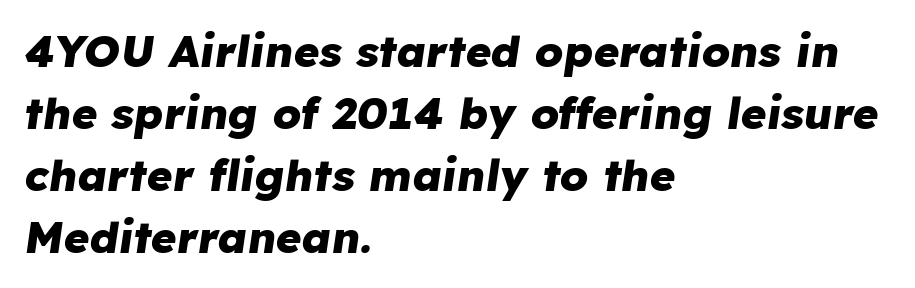
Reading down the column, the eye jumps a familiar distance to each next line. A typesetter would call this proportional, since set widths differ per character. Short note: letters normally spaced. The strip under each line holds only bare page. Every letter is thick-stroked: bold, no question. Alignment: flush left.
